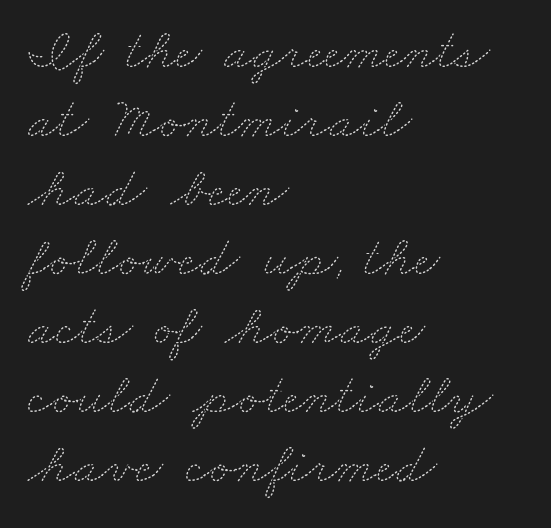
No word sits above an underline. The passage shown is not bold in any degree. Do the characters align in a grid? No, the font is proportional. Short and long lines alike share a common starting point at left.
